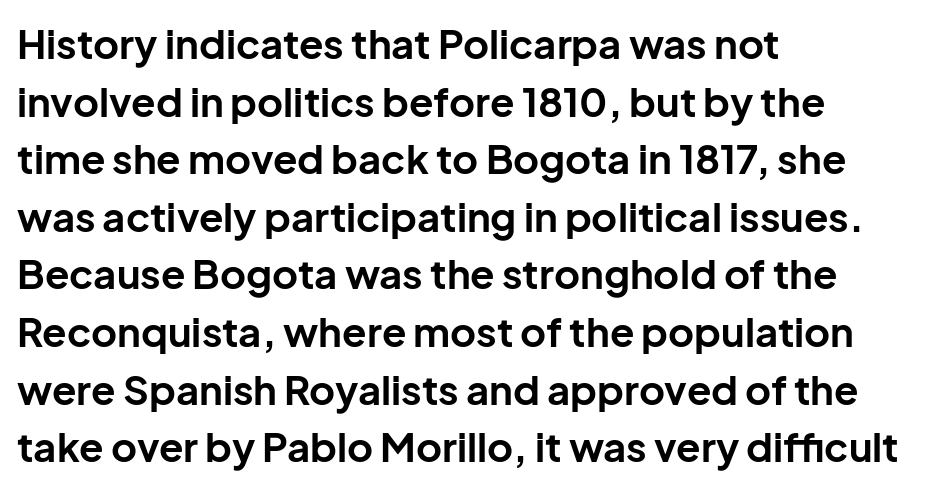
A typesetter would mark this as roman, not italic. Clear beneath every line of the passage. The rows are spaced the way most documents space them. Typeset ragged right — the left edge is the straight one. The line texture is even and compact thanks to regular tracking. Chunky letters — that's bold for sure.
